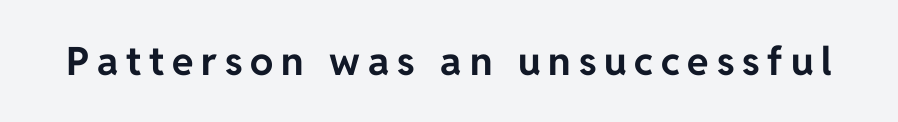
Q: Is the text bold? A: Yes.
Q: Is the text italic (slanted)? A: No, it is upright.
Q: Is the typeface a serif or a sans-serif typeface? A: Sans-serif.
Q: Is the text underlined? A: No.
Q: Is the spacing between letters normal or unusually wide? A: Unusually wide.
Q: Width (condensed, normal, or wide)? A: Normal.
Q: Stroke contrast? A: Low.
Q: x-height? A: Medium.
Q: Monospaced? A: No.
